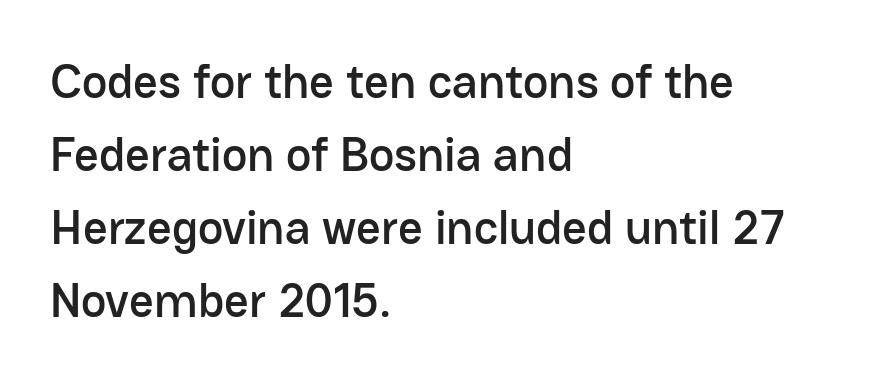
Examine the stroke ends and you'll find no serifs. Descender tails drop into unmarked territory. The letters stand straight up with perfectly vertical stems. Notice how descenders clear the ascenders below comfortably — that's standard leading.
